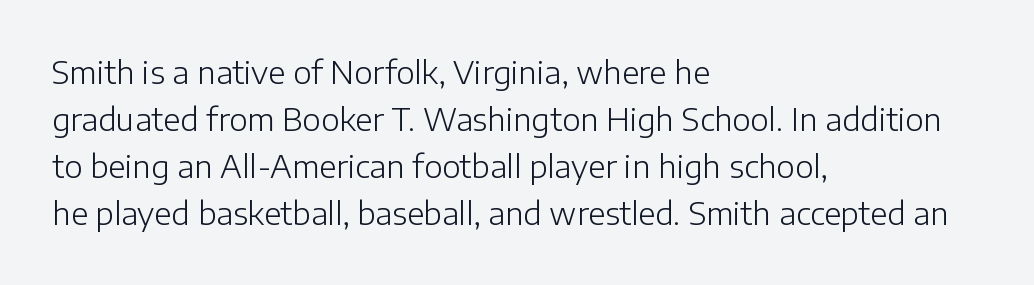
The image shows 31 px light sans-serif type, upright; set left-aligned, normal line spacing (1.52x), normal letter spacing, not underlined; low stroke contrast and a medium x-height.
